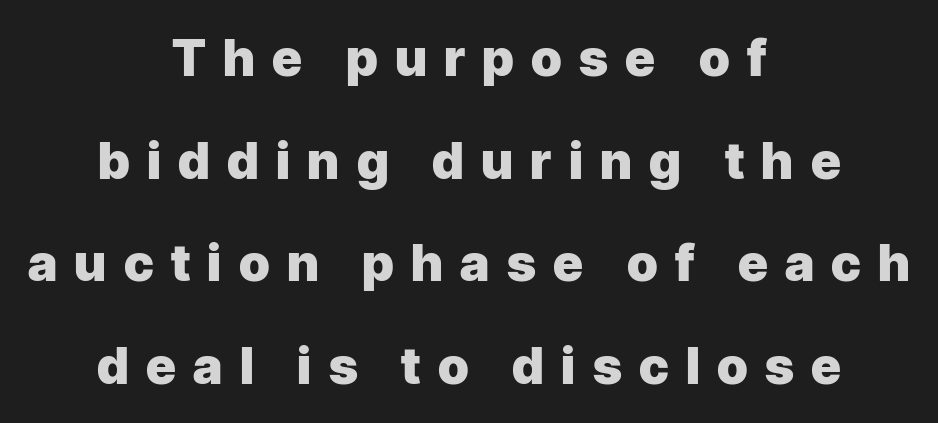
The image shows 51 px heavy sans-serif type, upright; set centered, loose line spacing (2.01x), unusually wide letter spacing (+0.34 em), not underlined; low stroke contrast and a medium x-height.
